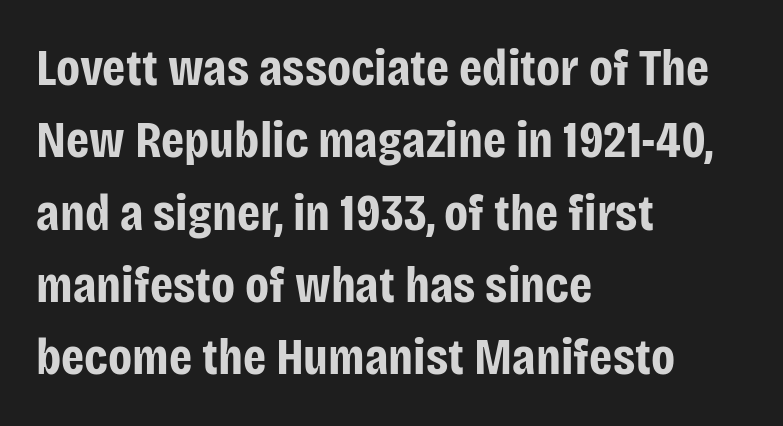
The rendering anchors every line to the left-hand side. Serifs: no, the terminals of the letterforms are clean. This is heavy type, rendered in bold. A typesetter would call this zero additional tracking. It's the straight-up-and-down kind of type.
